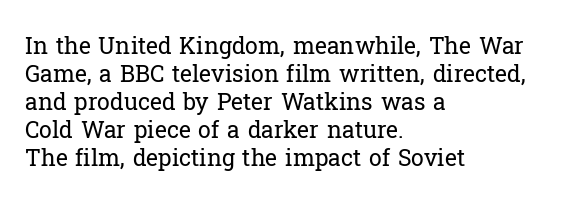
Q: Is the text bold? A: No.
Q: Is the text italic (slanted)? A: No, it is upright.
Q: Is the text underlined? A: No.
Q: How is the paragraph aligned? A: Left-aligned.
Q: Is the spacing between letters normal or unusually wide? A: Normal.
